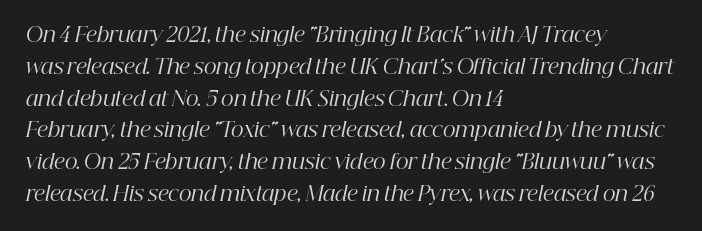
The image shows 20 px text type, italic (leaning right); set left-aligned, normal line spacing (1.59x), normal letter spacing, not underlined.
